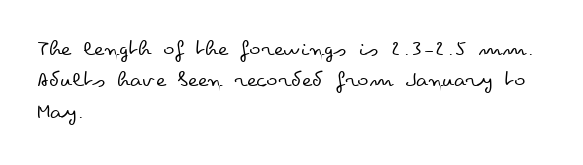
Q: Is the text bold? A: No.
Q: Is the text italic (slanted)? A: No, it is upright.
Q: Is the text underlined? A: No.
Q: How is the paragraph aligned? A: Left-aligned.
Q: Is the spacing between letters normal or unusually wide? A: Normal.
Q: Is the spacing between lines tight, normal or loose? A: Normal.
